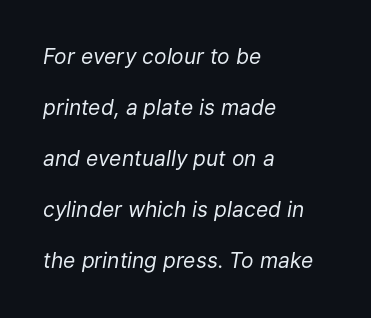
If you measured baseline to baseline, you'd find a long distance. The specimen omits any rule beneath the text block's lines. This rendering uses left alignment, leaving the right contour irregular. When letters slant like this, we call the style italic. Ink coverage per letter is moderate at most. No extra tracking has been applied to these lines.
